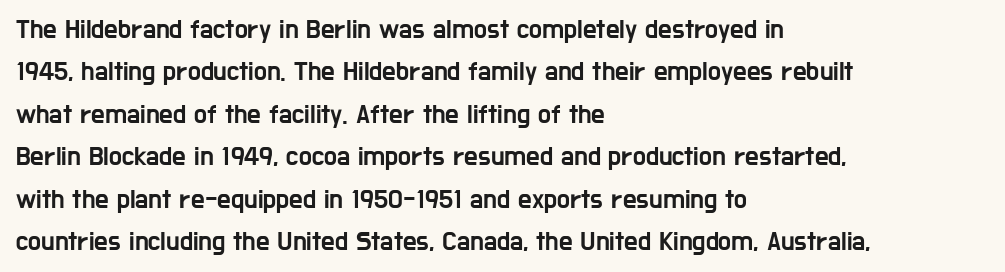
Successive baselines arrive at the customary interval. Tall strokes in this sample are plumb rather than angled. Where is the straight margin? On the left. Lines of text with bare space underneath. Each word holds together tightly as a unit, with standard inter-letter gaps.
